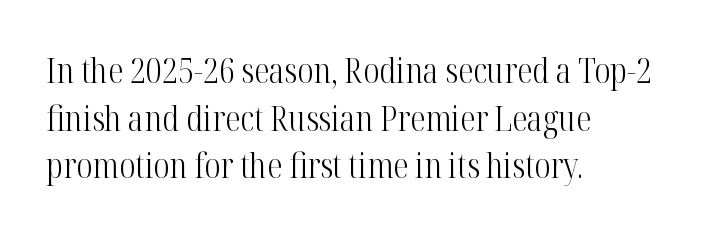
{"serif": "yes", "italic": "no", "bold": "no", "weight": "light", "width": "condensed", "stroke_contrast": "high", "x_height": "medium", "monospaced": "no", "underline": "no", "align": "left", "line_spacing": "normal", "line_spacing_ratio": 1.4, "letter_spacing": "normal", "letter_spacing_em": 0.0, "glyph_px": 34}
